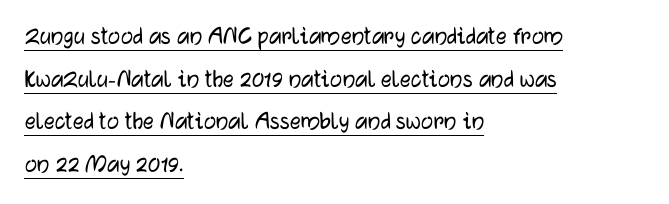
Q: Is the text italic (slanted)? A: No, it is upright.
Q: Is the text underlined? A: Yes.
Q: How is the paragraph aligned? A: Left-aligned.
Q: Is the spacing between letters normal or unusually wide? A: Normal.
Q: Is the spacing between lines tight, normal or loose? A: Normal.
